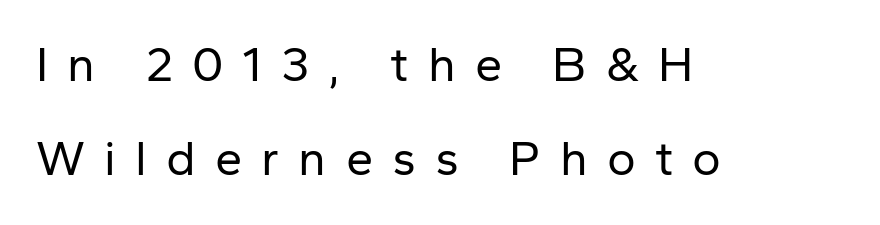
This sample trades compactness for vertical openness between lines. The face used here is a sans, in the tradition of grotesques and geometrics. Stem width sits at or under what a default text font uses. Visually the block forms a straight wall on the left and a jagged coastline on the right. Between one letter and the next there's a generous, obvious gap.
